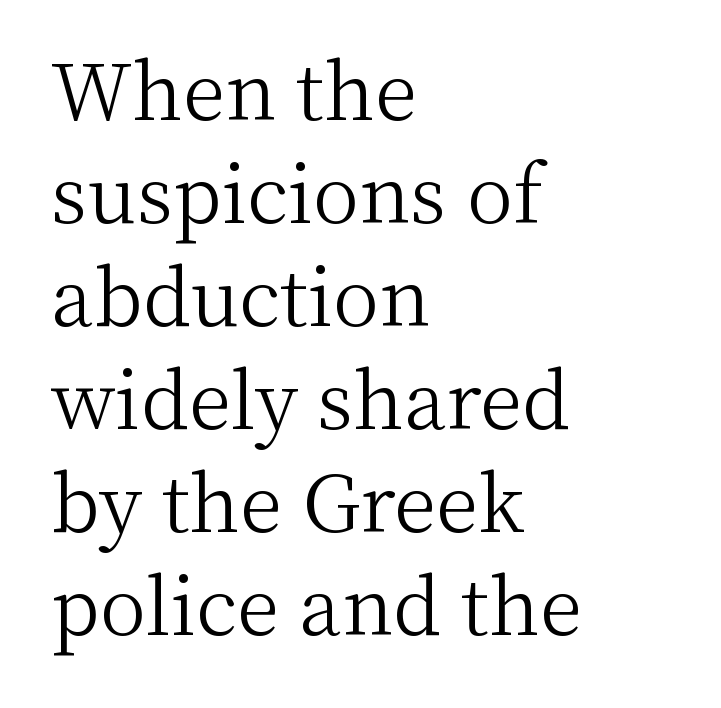
The horizontal fit of the characters is conventional and even. Teacher's note: observe the even left margin — that is flush-left alignment. Stroke terminals: seriffed. Each letter keeps its own natural width here, so spacing adapts to shape. Check the space under the baseline: it is left empty. The lettering stays uniformly vertical, giving the passage a roman look.
